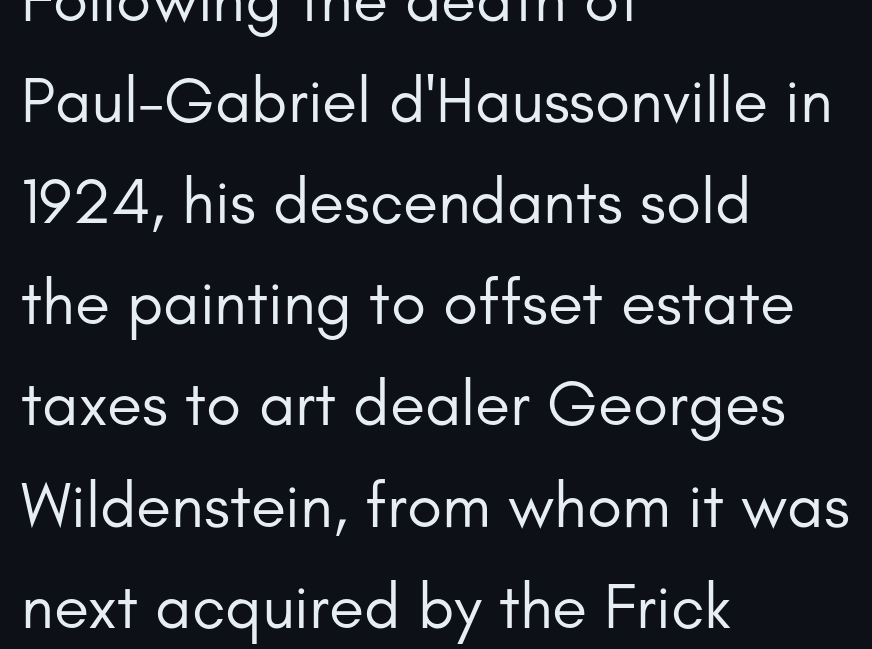
The image shows 64 px regular-weight sans-serif type, upright; set left-aligned, normal line spacing (1.58x), normal letter spacing, not underlined; low stroke contrast and a small x-height.
